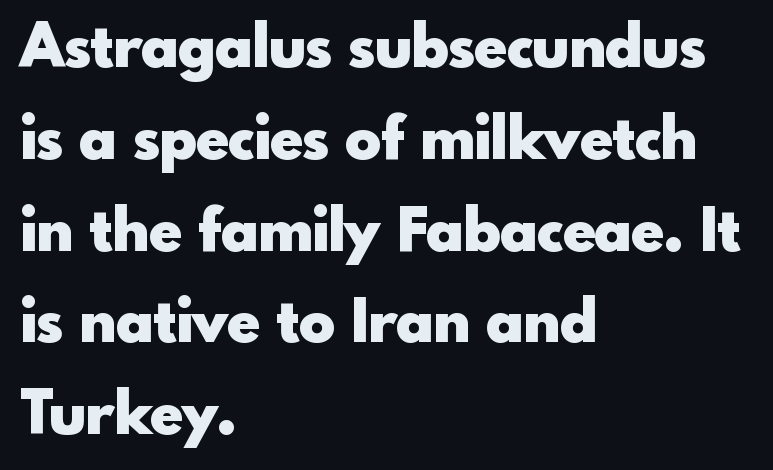
The image shows 60 px heavy sans-serif type, upright; set left-aligned, normal line spacing (1.53x), normal letter spacing, not underlined; a small x-height.
